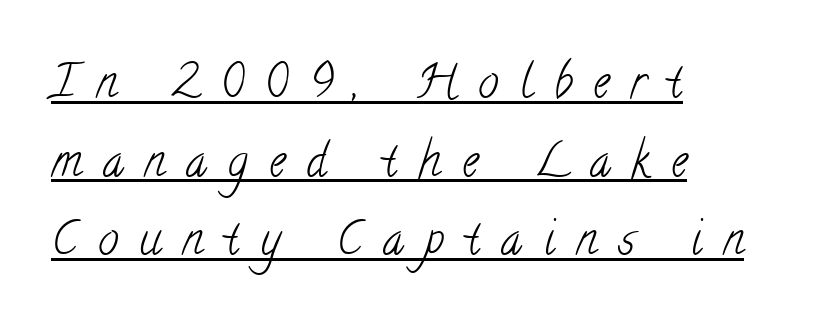
Q: Is the text bold? A: No.
Q: Is the typeface a serif or a sans-serif typeface? A: Serif.
Q: Is the text underlined? A: Yes.
Q: How is the paragraph aligned? A: Left-aligned.
Q: Is the spacing between letters normal or unusually wide? A: Unusually wide.
Q: Width (condensed, normal, or wide)? A: Condensed.
Q: Stroke contrast? A: Low.
Q: x-height? A: Small.
Q: Monospaced? A: No.
